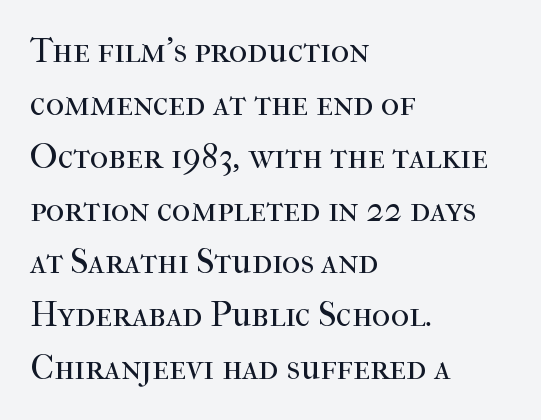
No letter is thick-stroked: the sample isn't bold. If you drew a ruler down the left edge, every line would touch it. Rows of type keep a routine distance in the vertical direction. Are there feet on the stems? There are — it's a serif. Character widths vary here, with narrow letters taking less room than wide ones. A roman cut, with each character standing at attention.
